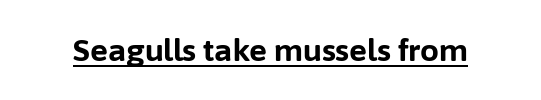
{"serif": "no", "italic": "no", "bold": "yes", "weight": "bold", "width": "normal", "stroke_contrast": "low", "x_height": "medium", "monospaced": "no", "underline": "yes", "letter_spacing": "normal", "letter_spacing_em": 0.0, "glyph_px": 30}
